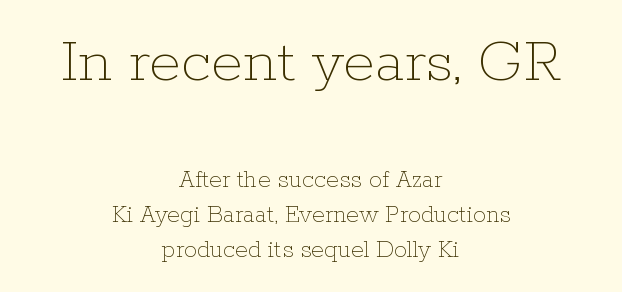
Q: Is the text bold? A: No.
Q: Is the text italic (slanted)? A: No, it is upright.
Q: Is the text underlined? A: No.
Q: How is the paragraph aligned? A: Centered.
Q: Is the spacing between letters normal or unusually wide? A: Normal.
Q: Is the spacing between lines tight, normal or loose? A: Normal.
Q: Which block of text is set in a larger size, the first (top) or the second (bottom)? A: The first (top) one.
Q: Width (condensed, normal, or wide)? A: Normal.
Q: Stroke contrast? A: Low.
Q: x-height? A: Medium.
Q: Monospaced? A: No.
